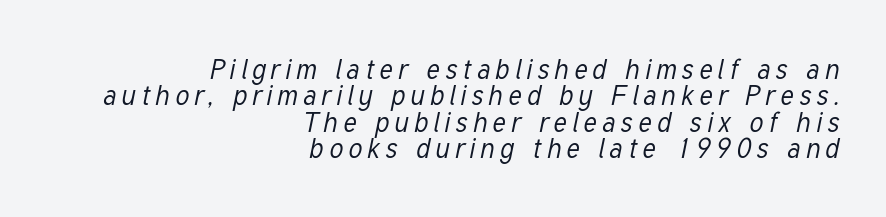
Q: Is the text bold? A: No.
Q: Is the text italic (slanted)? A: Yes, it leans right by about 12 degrees.
Q: Is the text underlined? A: No.
Q: How is the paragraph aligned? A: Right-aligned.
Q: Is the spacing between letters normal or unusually wide? A: Unusually wide.
Q: Is the spacing between lines tight, normal or loose? A: Tight.
